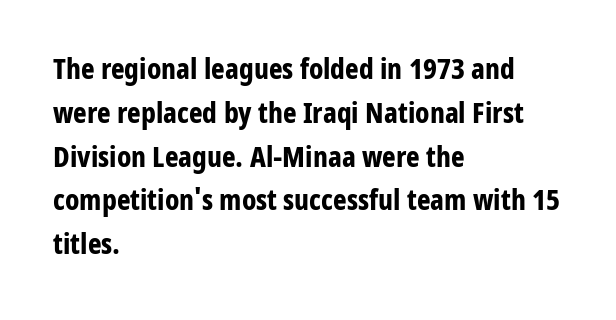
The image shows 29 px bold, condensed sans-serif type, upright; set left-aligned, normal line spacing (1.51x), normal letter spacing, not underlined; low stroke contrast and a medium x-height.
